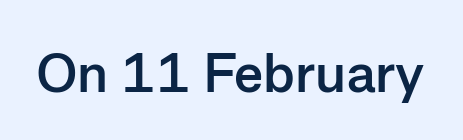
This is sans-serif lettering, the kind often seen on screens and signage. Think of a printed novel: that variable character pitch is what you see here. Glyph-to-glyph distance matches everyday printed text. Style check: upright. Check the space under the baseline: it is left empty.
